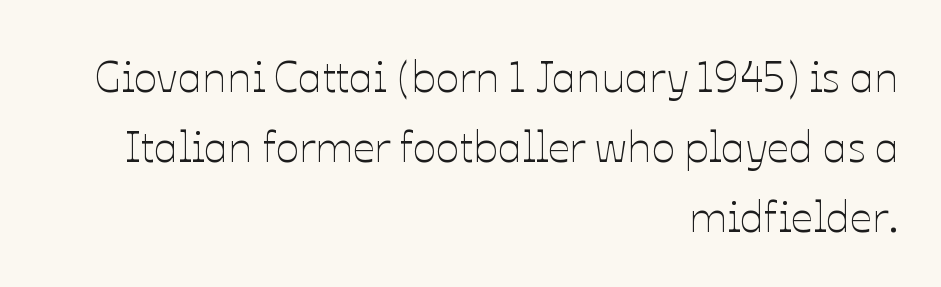
Q: Is the text bold? A: No.
Q: Is the text italic (slanted)? A: No, it is upright.
Q: Is the text underlined? A: No.
Q: How is the paragraph aligned? A: Right-aligned.
Q: Is the spacing between letters normal or unusually wide? A: Normal.
Q: Is the spacing between lines tight, normal or loose? A: Normal.
Q: Width (condensed, normal, or wide)? A: Normal.
Q: Stroke contrast? A: Low.
Q: x-height? A: Medium.
Q: Monospaced? A: No.
